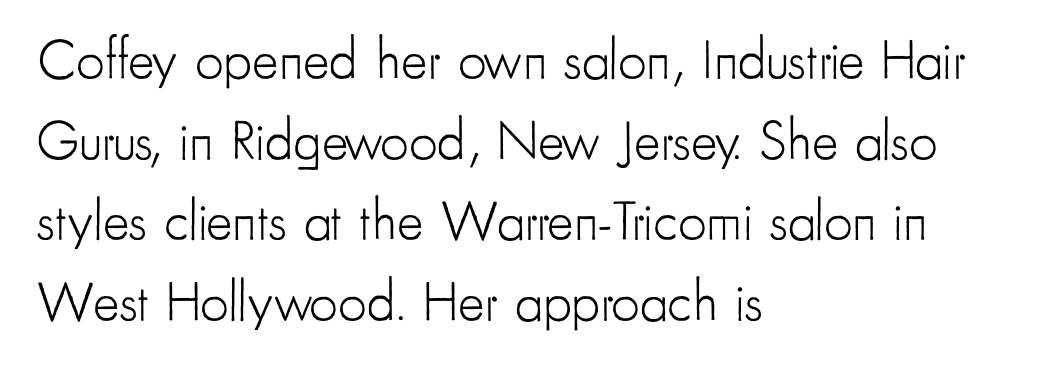
Tall strokes in this sample are plumb rather than angled. No extra ink here — the face is not bold. In CSS terms this would be text-align: left. The type is set solid horizontally, with unmodified tracking.
